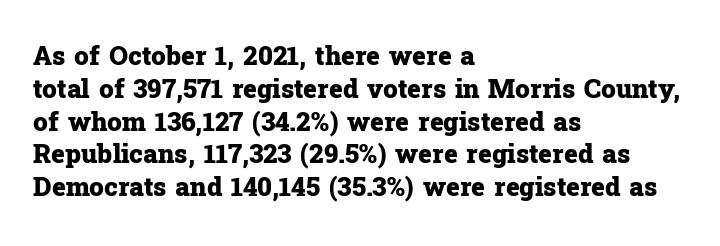
Q: Is the text bold? A: Yes.
Q: Is the text italic (slanted)? A: No, it is upright.
Q: Is the text underlined? A: No.
Q: How is the paragraph aligned? A: Left-aligned.
Q: Is the spacing between letters normal or unusually wide? A: Normal.
Q: Is the spacing between lines tight, normal or loose? A: Normal.
